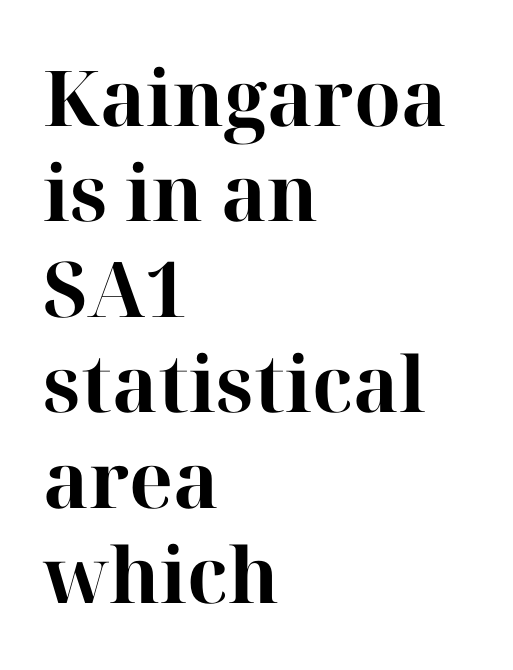
The image shows 77 px bold serif type, upright; set left-aligned, line spacing 1.24x, normal letter spacing, not underlined; high stroke contrast and a medium x-height.
